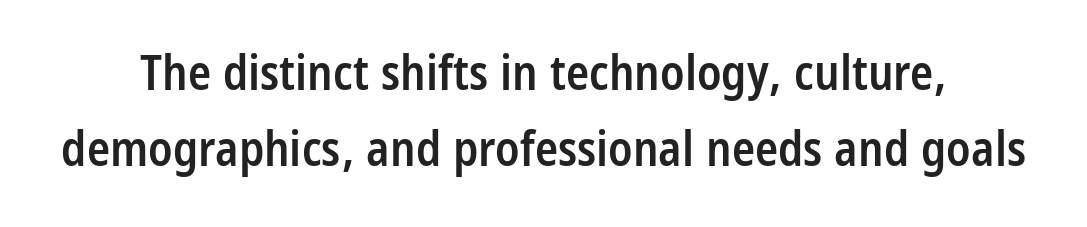
Type without underlining. The passage shown is semibold, sitting just below true bold. The font's upright variant was chosen for this text. Normally led — the rows are evenly, conventionally spaced. Characters follow at the spacing the type designer built in.
